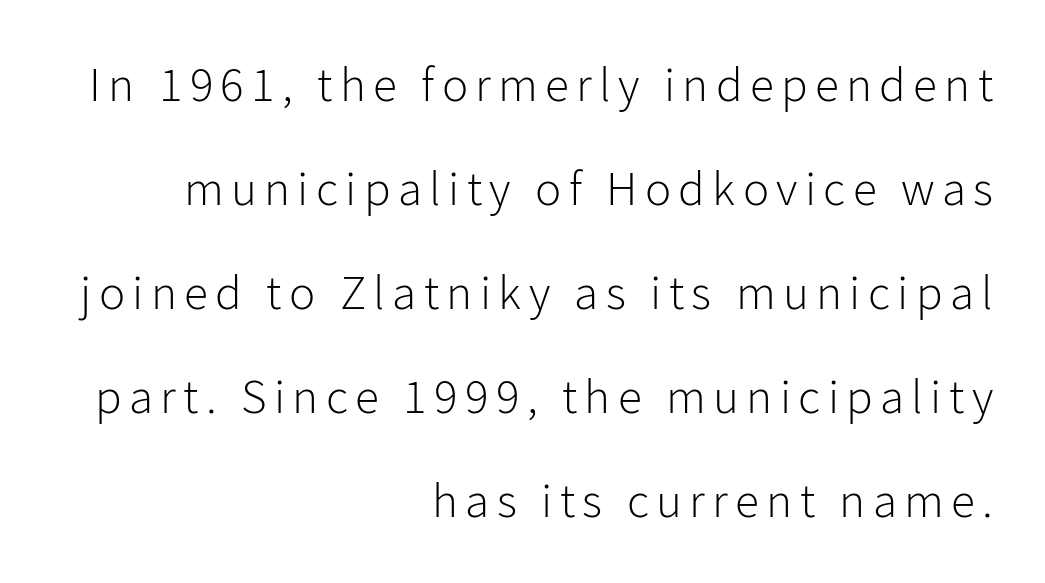
Q: Is the text bold? A: No.
Q: Is the text italic (slanted)? A: No, it is upright.
Q: Is the typeface a serif or a sans-serif typeface? A: Sans-serif.
Q: Is the text underlined? A: No.
Q: How is the paragraph aligned? A: Right-aligned.
Q: Is the spacing between lines tight, normal or loose? A: Loose.
Q: Width (condensed, normal, or wide)? A: Normal.
Q: Stroke contrast? A: Low.
Q: x-height? A: Medium.
Q: Monospaced? A: No.
